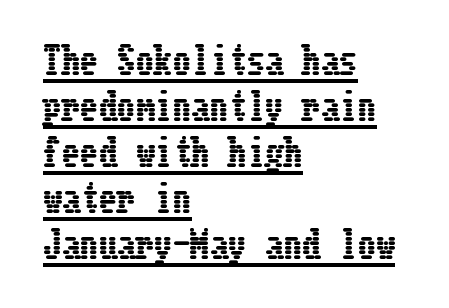
Compared with a centered layout, this one pins lines to the left instead. Posture: straight, roman, zero tilt. Like a heading marked for emphasis, these lines bear an underscore. There is no visible air inserted between adjacent glyphs.
